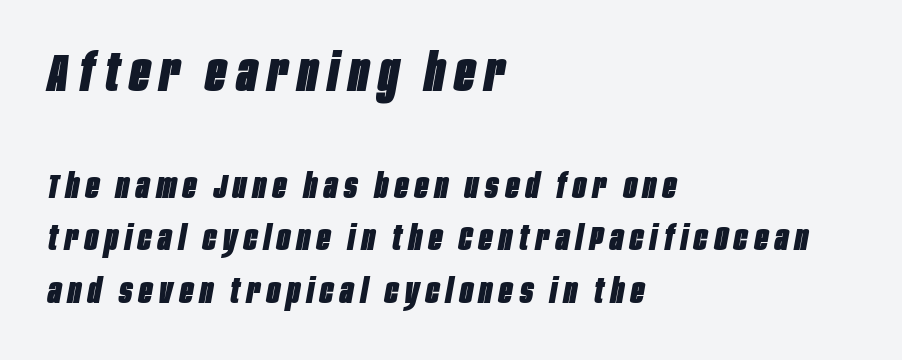
Line beginnings align vertically; line endings do not. These lines are rendered in a variable-pitch font. Heavy-handed strokes throughout: this text is bold. This sample keeps an unexceptional amount of space between lines.
